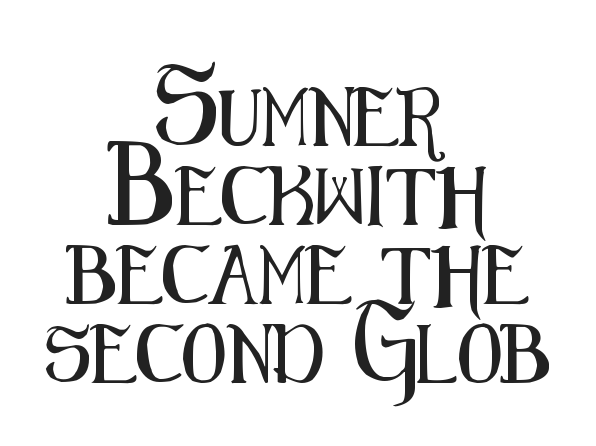
The image shows 58 px condensed type, upright; set centered, normal line spacing (1.36x), normal letter spacing, not underlined; medium stroke contrast and a medium x-height.
